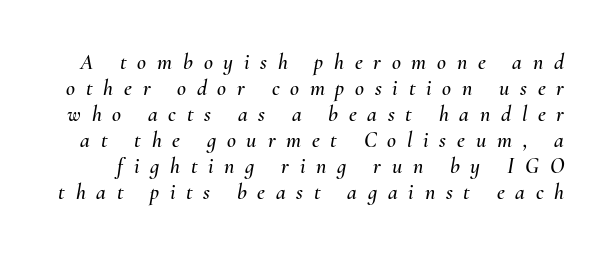
Honestly, the letter spacing is so wide it's the main thing you notice. Rule under the text: the space is simply empty. There's an unmistakable incline to the writing here.
